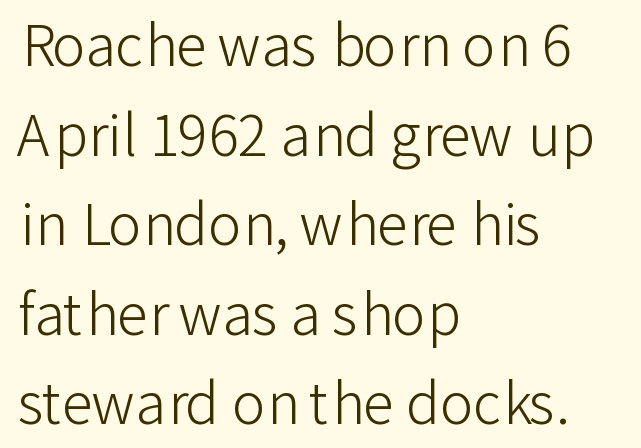
Leading: standard. The face used here is proportionally spaced, like ordinary book or web type. Nothing heavy about these letters — not bold at all. Beneath every word, the page is bare. The typeface chosen for these lines omits serifs. The face used here is rendered with its standard letterfit.
